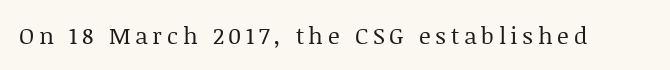
The image shows 23 px text type, upright; set unusually wide letter spacing (+0.2 em), not underlined.
